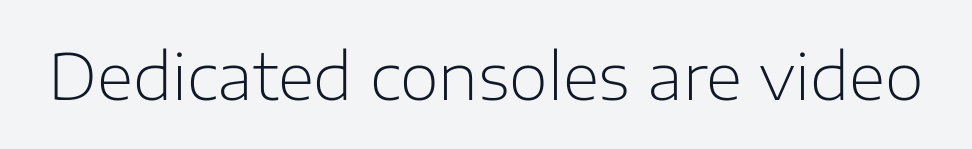
{"serif": "no", "italic": "no", "bold": "no", "weight": "light", "width": "normal", "stroke_contrast": "low", "x_height": "medium", "monospaced": "no", "underline": "no", "letter_spacing": "normal", "letter_spacing_em": 0.0, "glyph_px": 63}
